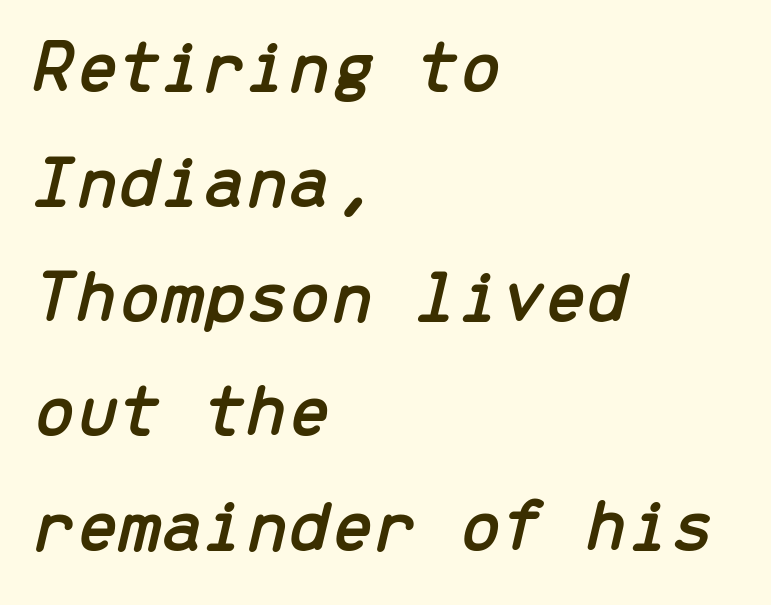
{"italic": "yes", "lean": "right", "slant_degrees": 13, "width": "normal", "stroke_contrast": "low", "x_height": "medium", "monospaced": "yes", "underline": "no", "align": "left", "line_spacing": "normal", "line_spacing_ratio": 1.51, "letter_spacing": "normal", "letter_spacing_em": 0.0, "glyph_px": 76}
